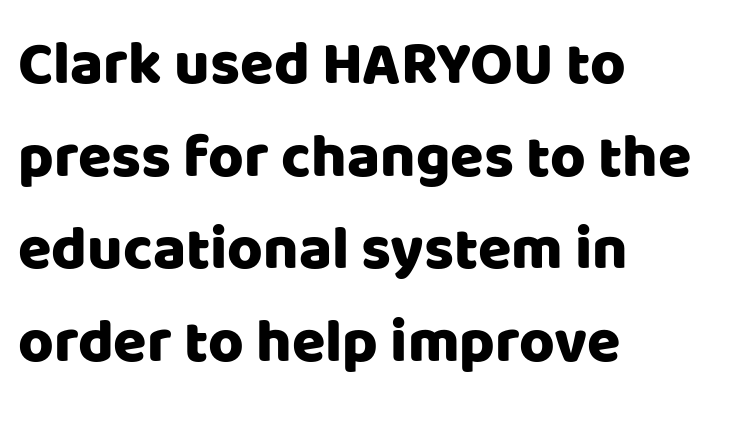
These lines stack with their left ends in a neat column. The rows are spaced the way most documents space them. The designer went with a sans here, leaving each stem footless. The strip under each line holds only bare page.
